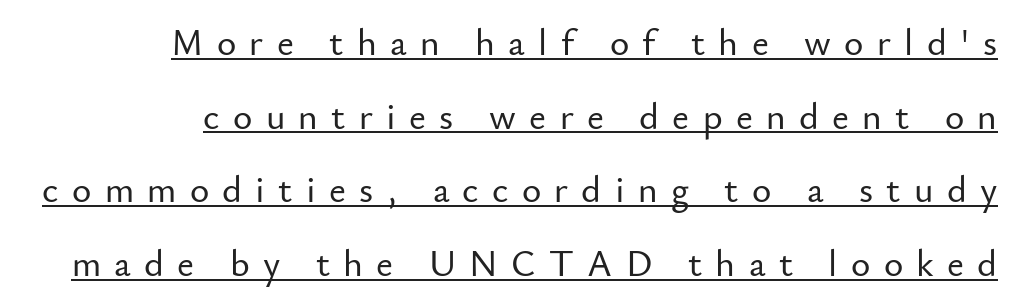
Is the letter spacing exaggerated? Yes — the characters are pushed far apart. The designer dialed line spacing up above the default. The paragraph has a hard right edge and a soft left edge. Letterform terminals end flat and unadorned throughout the passage.
